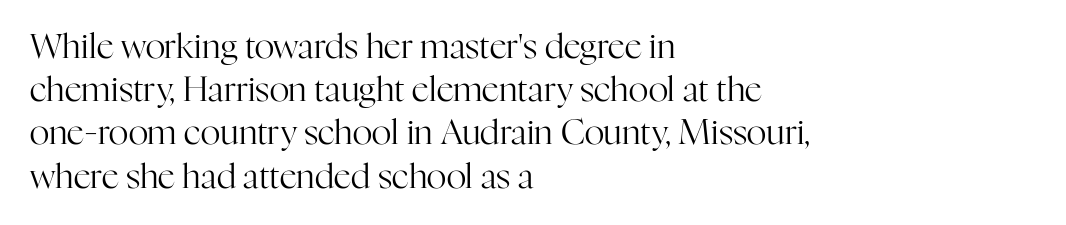
Q: Is the text bold? A: No.
Q: Is the text italic (slanted)? A: No, it is upright.
Q: Is the typeface a serif or a sans-serif typeface? A: Serif.
Q: Is the text underlined? A: No.
Q: How is the paragraph aligned? A: Left-aligned.
Q: Is the spacing between letters normal or unusually wide? A: Normal.
Q: Is the spacing between lines tight, normal or loose? A: Normal.
Q: Width (condensed, normal, or wide)? A: Normal.
Q: Stroke contrast? A: High.
Q: x-height? A: Medium.
Q: Monospaced? A: No.
